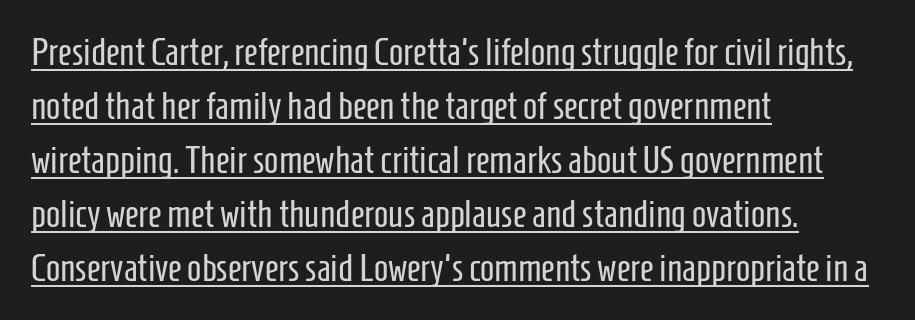
{"serif": "no", "italic": "no", "bold": "no", "weight": "regular", "width": "condensed", "stroke_contrast": "low", "x_height": "medium", "monospaced": "no", "underline": "yes", "align": "left", "line_spacing": "normal", "line_spacing_ratio": 1.42, "letter_spacing": "normal", "letter_spacing_em": 0.0, "glyph_px": 38}
